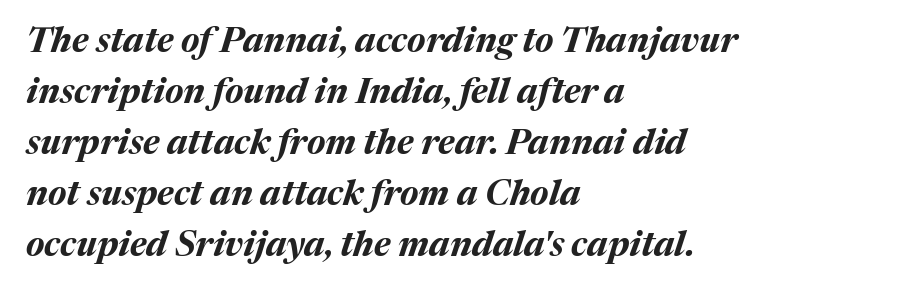
The rendering keeps characters at their native spacing. Style check: oblique. Spacing verdict: proportional, widths tailored to each character. The lines in this sample share a left origin and differ only in where they stop. The gap between lines stays unmarked.
